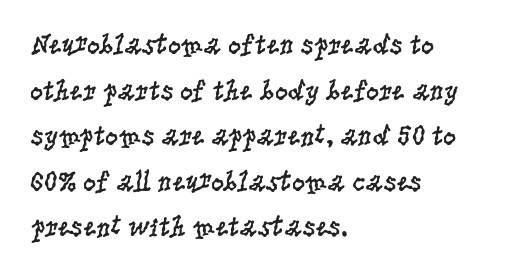
{"serif": "yes", "bold": "no", "weight": "regular", "width": "condensed", "stroke_contrast": "low", "x_height": "large", "monospaced": "no", "underline": "no", "align": "left", "line_spacing": "normal", "line_spacing_ratio": 1.57, "letter_spacing": "normal", "letter_spacing_em": 0.0, "glyph_px": 29}
